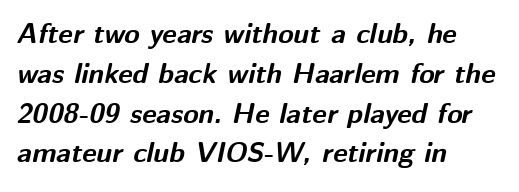
{"italic": "yes", "lean": "right", "slant_degrees": 12, "bold": "yes", "weight": "bold", "width": "normal", "stroke_contrast": "medium", "x_height": "medium", "monospaced": "no", "underline": "no", "align": "left", "line_spacing": "normal", "line_spacing_ratio": 1.42, "letter_spacing": "normal", "letter_spacing_em": 0.0, "glyph_px": 28}
